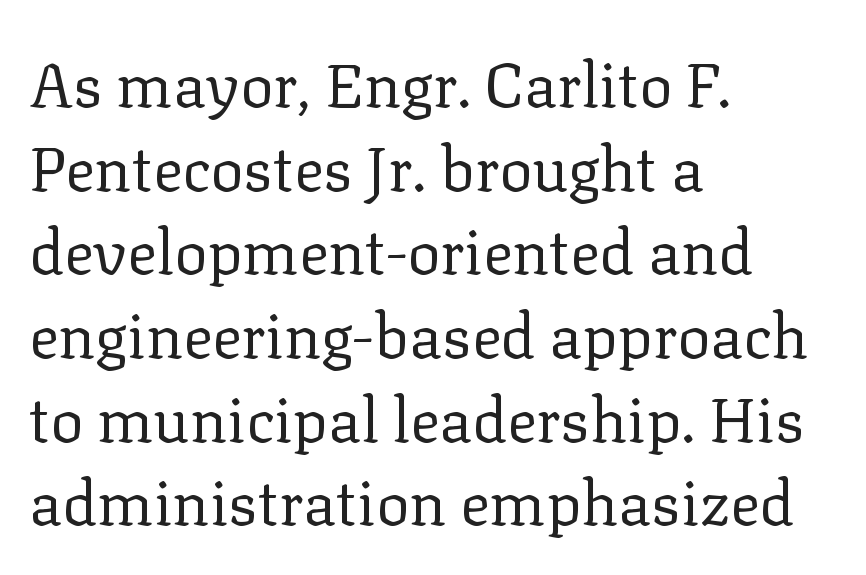
{"serif": "yes", "italic": "no", "bold": "no", "weight": "regular", "width": "normal", "stroke_contrast": "low", "x_height": "medium", "monospaced": "no", "underline": "no", "align": "left", "line_spacing": "normal", "line_spacing_ratio": 1.35, "letter_spacing": "normal", "letter_spacing_em": 0.0, "glyph_px": 62}
